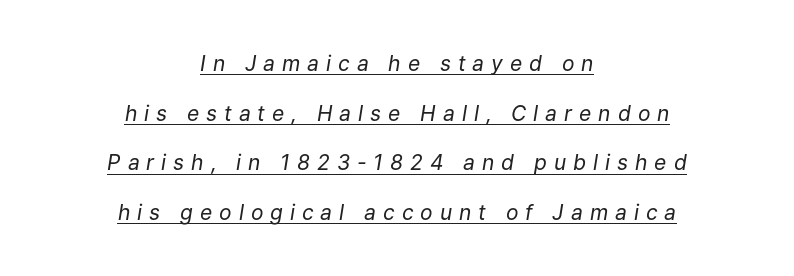
The image shows 21 px text type, italic (leaning right); set centered, loose line spacing (2.36x), unusually wide letter spacing (+0.33 em), underlined.
